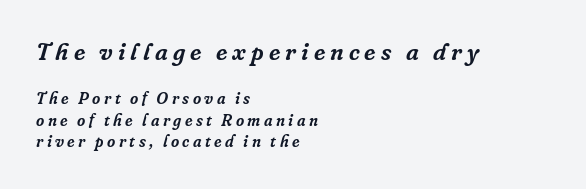
The image shows 24 px text type, italic (leaning right); set left-aligned, normal line spacing (1.36x), unusually wide letter spacing (+0.21 em), not underlined; the first (top) block is 1.5x larger.
